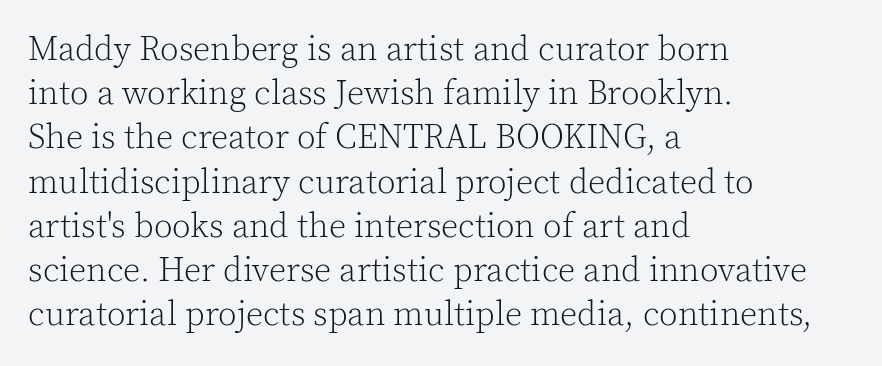
{"serif": "yes", "italic": "no", "bold": "no", "weight": "light", "width": "normal", "x_height": "medium", "monospaced": "no", "underline": "no", "align": "left", "line_spacing": "normal", "line_spacing_ratio": 1.3, "letter_spacing": "normal", "letter_spacing_em": 0.0, "glyph_px": 34}
